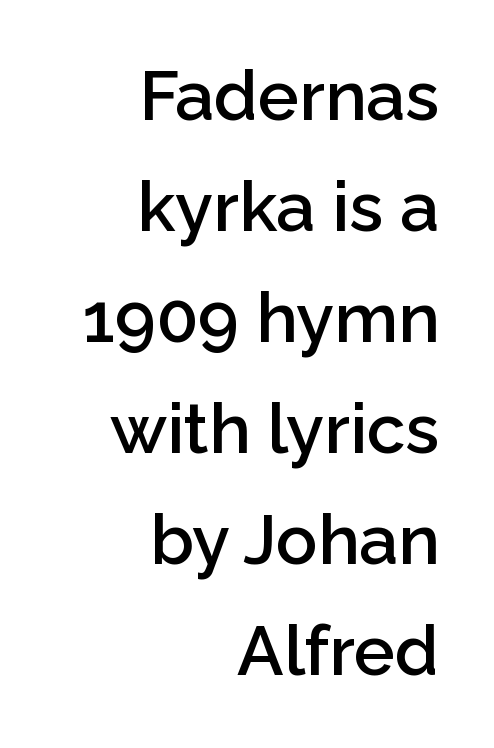
{"serif": "no", "italic": "no", "bold": "semi", "weight": "semibold", "width": "normal", "stroke_contrast": "low", "x_height": "medium", "monospaced": "no", "underline": "no", "align": "right", "line_spacing": "normal", "line_spacing_ratio": 1.61, "letter_spacing": "normal", "letter_spacing_em": 0.0, "glyph_px": 69}
